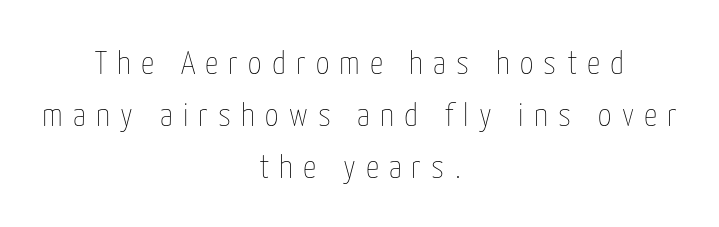
Typeset on center — no edge is straight. Looks like regular typesetting: each glyph gets only the width it needs. Anything drawn beneath the words? Only blank space. This sample uses expanded letter spacing, leaving extra air between glyphs.
